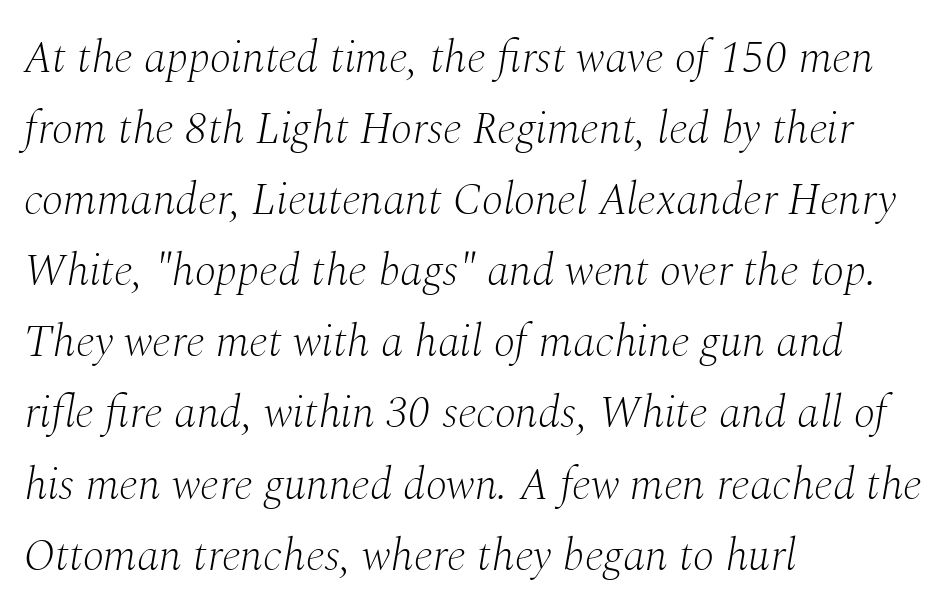
Q: Is the text bold? A: No.
Q: Is the text italic (slanted)? A: Yes, it leans right by about 10 degrees.
Q: Is the typeface a serif or a sans-serif typeface? A: Serif.
Q: Is the text underlined? A: No.
Q: How is the paragraph aligned? A: Left-aligned.
Q: Is the spacing between letters normal or unusually wide? A: Normal.
Q: Is the spacing between lines tight, normal or loose? A: Normal.
Q: Width (condensed, normal, or wide)? A: Normal.
Q: Stroke contrast? A: Medium.
Q: x-height? A: Medium.
Q: Monospaced? A: No.
